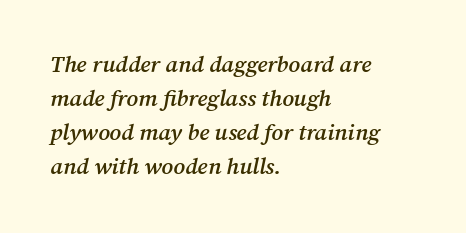
How heavy is the stroke? Medium-heavy — a semibold, shy of bold. In terms of letterspacing, this is plain default setting. A typesetter would mark this as italic. Honestly, there is no underline to notice here at all.
